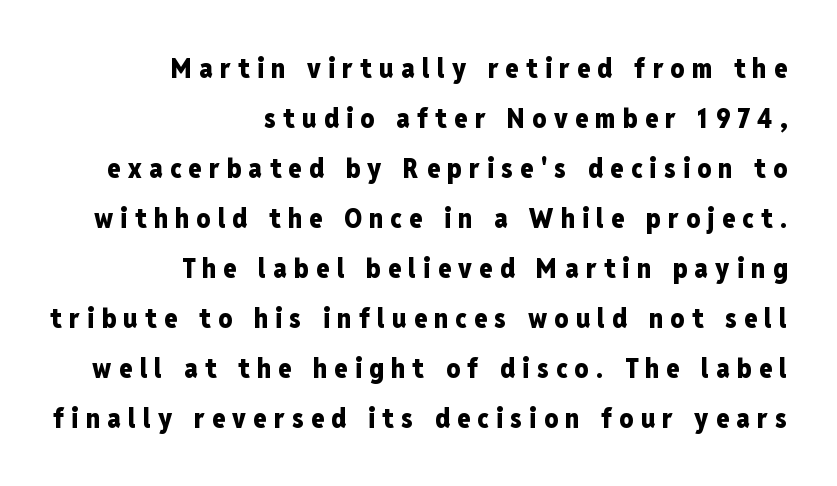
A full-strength bold gives these letters their thick strokes. Italic? Not at all — the glyphs are vertical. Teacher's note: observe the even right margin — that is flush-right alignment. Clear beneath every line of the passage.
